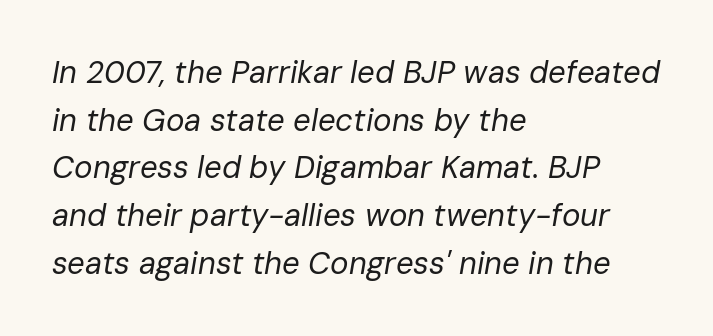
The image shows 31 px regular-weight type, italic (leaning right); set left-aligned, normal line spacing (1.54x), normal letter spacing, not underlined; low stroke contrast and a medium x-height.
